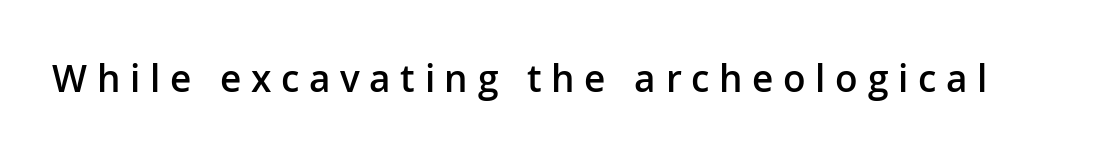
Q: Is the text bold? A: Semi-bold.
Q: Is the text italic (slanted)? A: No, it is upright.
Q: Is the typeface a serif or a sans-serif typeface? A: Sans-serif.
Q: Is the text underlined? A: No.
Q: Is the spacing between letters normal or unusually wide? A: Unusually wide.
Q: Width (condensed, normal, or wide)? A: Normal.
Q: Stroke contrast? A: Low.
Q: x-height? A: Medium.
Q: Monospaced? A: No.
